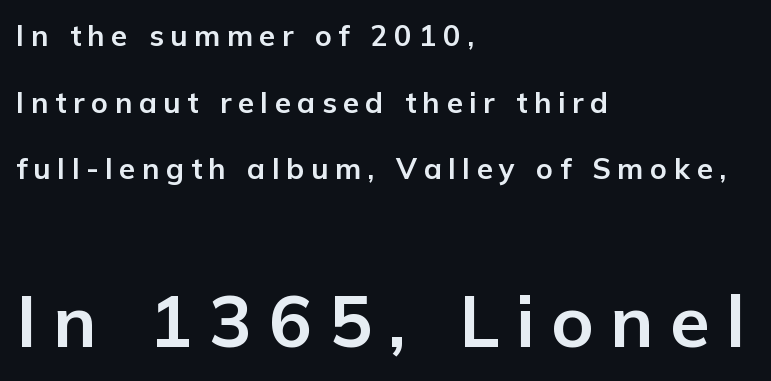
Heft: maximum for text — a bold. No feet cap the strokes, marking this as sans-serif type. Think of a printed novel: that variable character pitch is what you see here. Posture: upright roman.
